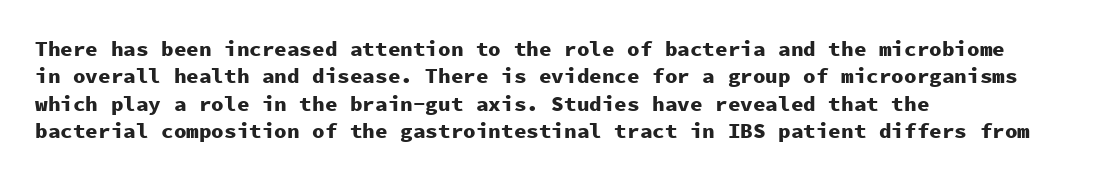
{"italic": "no", "bold": "yes", "underline": "no", "align": "left", "line_spacing": "normal", "line_spacing_ratio": 1.3, "letter_spacing": "normal", "letter_spacing_em": 0.0, "glyph_px": 21}
